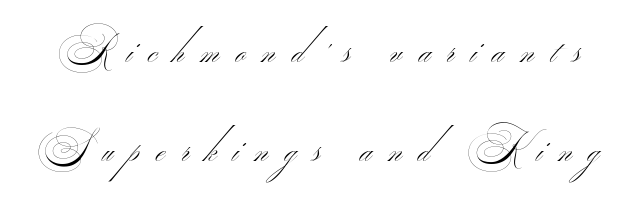
{"serif": "no", "bold": "no", "weight": "thin", "width": "wide", "stroke_contrast": "medium", "monospaced": "no", "underline": "no", "line_spacing": "loose", "line_spacing_ratio": 2.47, "letter_spacing": "wide", "letter_spacing_em": 0.41, "glyph_px": 40}
